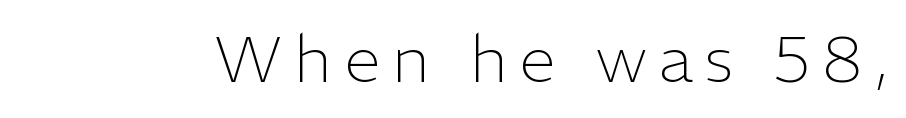
{"serif": "no", "italic": "no", "bold": "no", "weight": "light", "width": "normal", "stroke_contrast": "low", "x_height": "medium", "monospaced": "no", "underline": "no", "glyph_px": 65}
